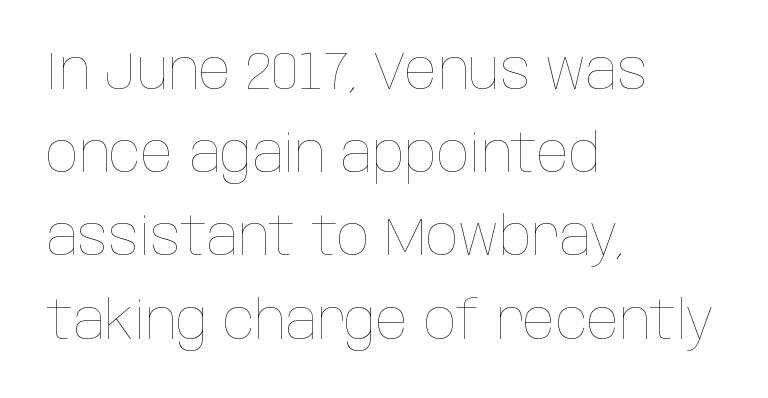
{"italic": "no", "bold": "no", "weight": "thin", "width": "condensed", "stroke_contrast": "low", "x_height": "large", "monospaced": "no", "underline": "no", "align": "left", "line_spacing": "normal", "line_spacing_ratio": 1.57, "letter_spacing": "normal", "letter_spacing_em": 0.0, "glyph_px": 53}
